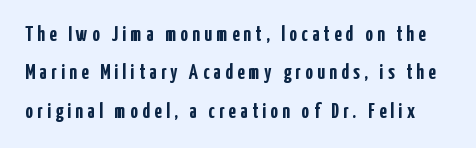
Q: Is the text bold? A: Yes.
Q: Is the text italic (slanted)? A: No, it is upright.
Q: Is the text underlined? A: No.
Q: Is the spacing between letters normal or unusually wide? A: Unusually wide.
